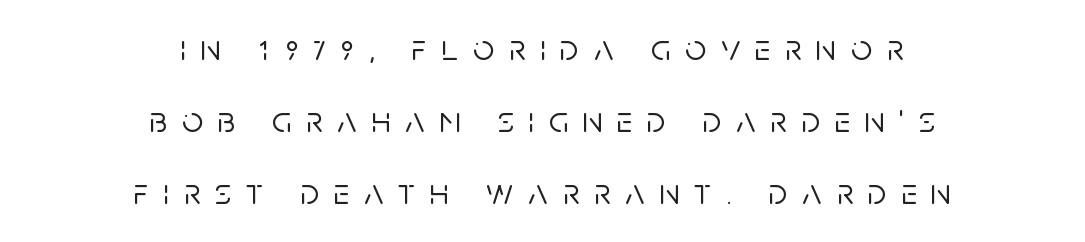
This is sans-serif lettering, the kind often seen on screens and signage. Compared with a flush-left layout, this one balances lines on the center instead. Style check: upright. The designer dialed line spacing up above the default. Do the characters align in a grid? No, the font is proportional. Tracking value appears strongly positive — letters spread wide.
